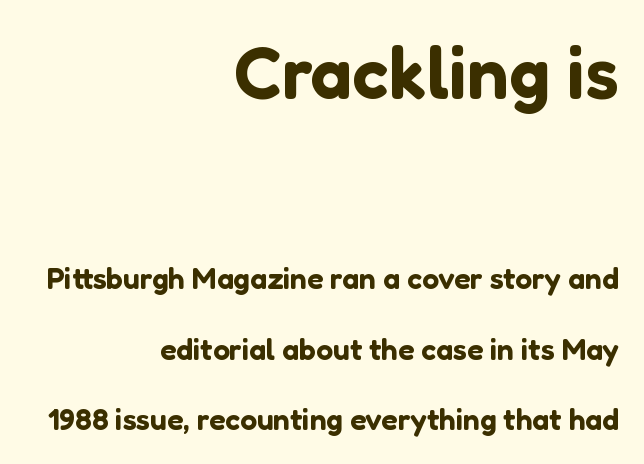
Q: Is the text italic (slanted)? A: No, it is upright.
Q: Is the typeface a serif or a sans-serif typeface? A: Sans-serif.
Q: Is the text underlined? A: No.
Q: How is the paragraph aligned? A: Right-aligned.
Q: Is the spacing between letters normal or unusually wide? A: Normal.
Q: Is the spacing between lines tight, normal or loose? A: Loose.
Q: Which block of text is set in a larger size, the first (top) or the second (bottom)? A: The first (top) one.
Q: Width (condensed, normal, or wide)? A: Normal.
Q: Stroke contrast? A: Low.
Q: x-height? A: Medium.
Q: Monospaced? A: No.
